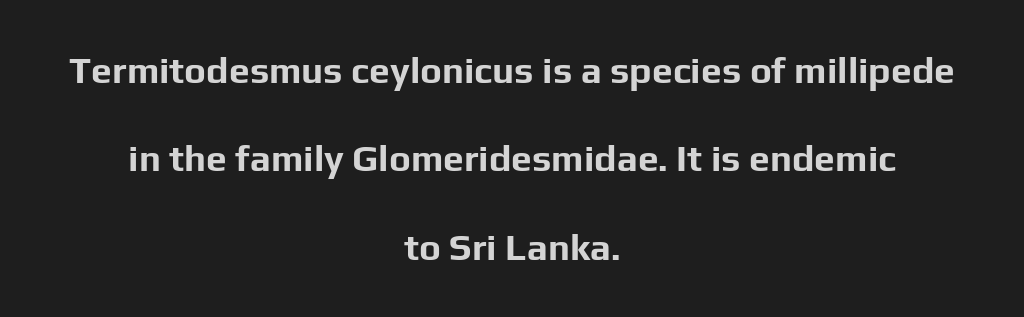
This is the regular roman posture of the typeface. Each letter keeps its own natural width here, so spacing adapts to shape. Summary of weight: heavy, a full bold. Are there feet on the stems? There aren't — it's a sans. The space between consecutive lines is lavish. The space beneath each line is pristine and unruled.
